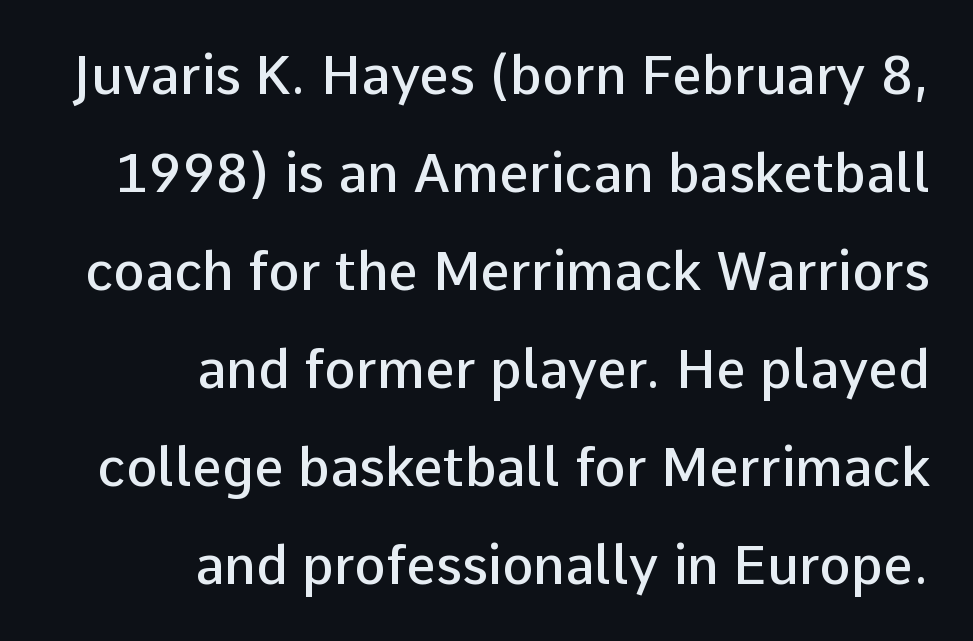
Q: Is the text bold? A: Semi-bold.
Q: Is the text italic (slanted)? A: No, it is upright.
Q: Is the typeface a serif or a sans-serif typeface? A: Sans-serif.
Q: Is the text underlined? A: No.
Q: How is the paragraph aligned? A: Right-aligned.
Q: Is the spacing between letters normal or unusually wide? A: Normal.
Q: Width (condensed, normal, or wide)? A: Normal.
Q: Stroke contrast? A: Low.
Q: x-height? A: Medium.
Q: Monospaced? A: No.
